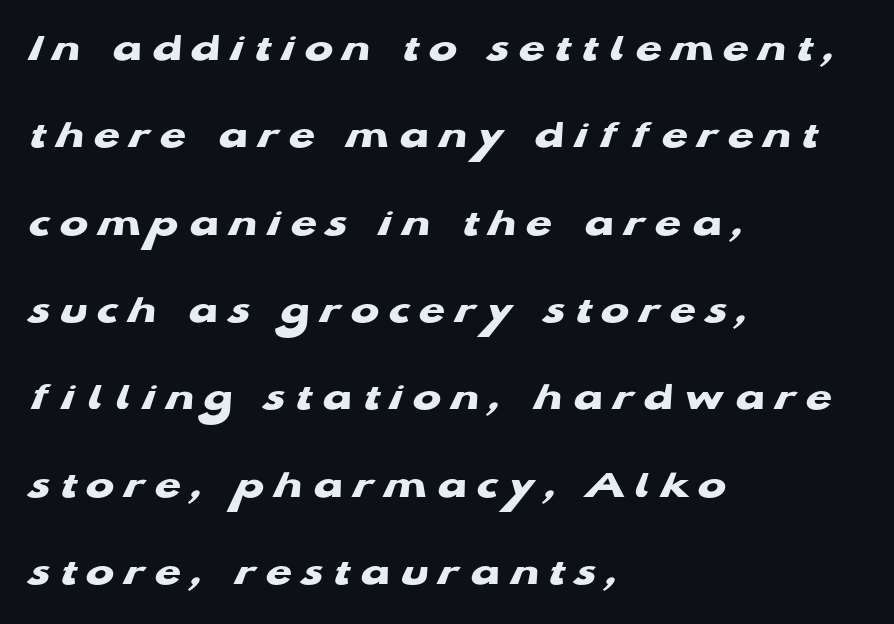
Q: Is the text bold? A: Yes.
Q: Is the typeface a serif or a sans-serif typeface? A: Sans-serif.
Q: Is the text underlined? A: No.
Q: How is the paragraph aligned? A: Left-aligned.
Q: Is the spacing between letters normal or unusually wide? A: Unusually wide.
Q: Is the spacing between lines tight, normal or loose? A: Loose.
Q: Width (condensed, normal, or wide)? A: Wide.
Q: Stroke contrast? A: Low.
Q: x-height? A: Medium.
Q: Monospaced? A: No.
